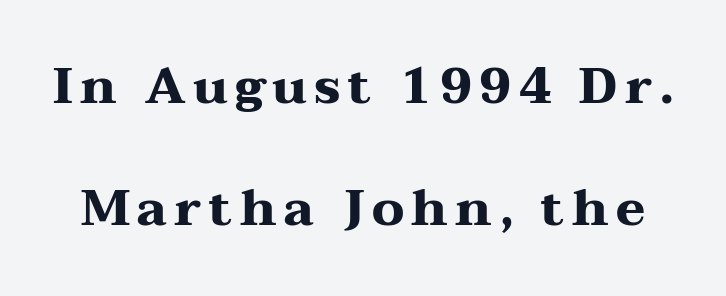
The typography opts for an upright posture over an oblique one. The letters carry serifs — small finishing strokes at the ends of their stems. The face used here is proportionally spaced, like ordinary book or web type. The glyphs have the mass of a bold cut. The baseline area is clear.
